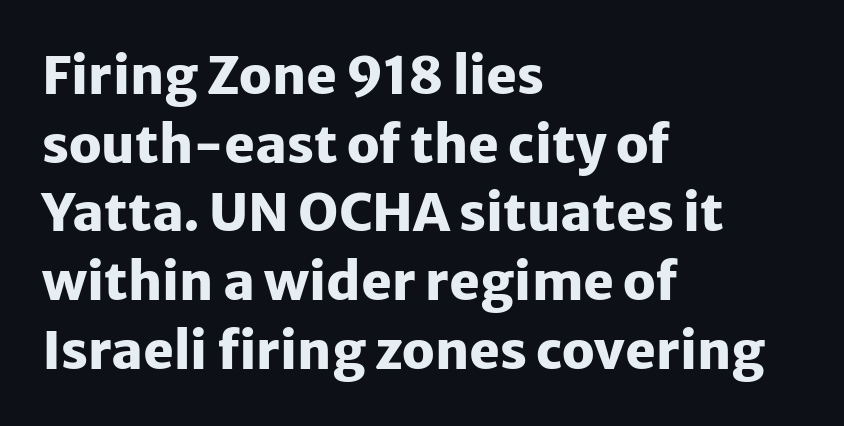
The image shows 52 px heavy sans-serif type, upright; set left-aligned, normal line spacing (1.32x), normal letter spacing, not underlined; low stroke contrast and a medium x-height.
